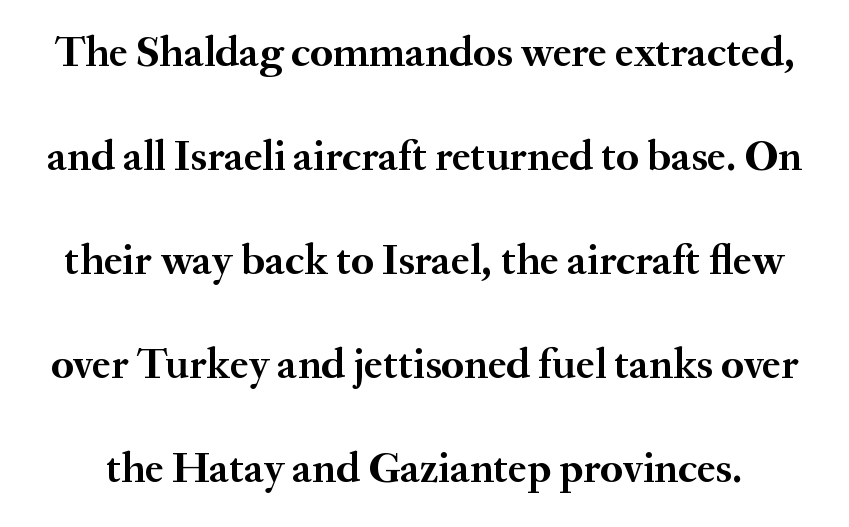
Descender tails drop into unmarked territory. Every character sits straight up, as roman type does. Spacing verdict: proportional, widths tailored to each character. Between one letter and the next there's only the usual sliver of space.
